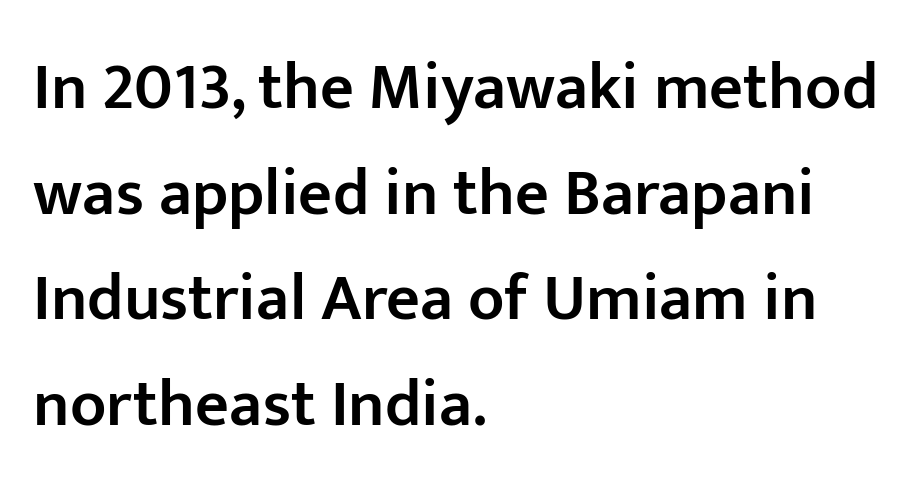
The image shows 66 px semibold sans-serif type, upright; set left-aligned, normal line spacing (1.6x), normal letter spacing, not underlined; low stroke contrast and a medium x-height.
